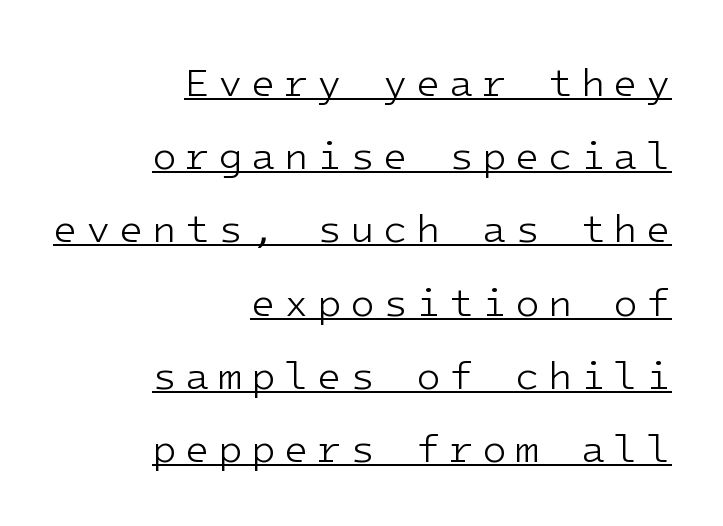
Q: Is the text bold? A: No.
Q: Is the text italic (slanted)? A: No, it is upright.
Q: Is the typeface a serif or a sans-serif typeface? A: Sans-serif.
Q: Is the text underlined? A: Yes.
Q: How is the paragraph aligned? A: Right-aligned.
Q: Is the spacing between letters normal or unusually wide? A: Unusually wide.
Q: Width (condensed, normal, or wide)? A: Normal.
Q: Stroke contrast? A: Low.
Q: x-height? A: Medium.
Q: Monospaced? A: Yes.
